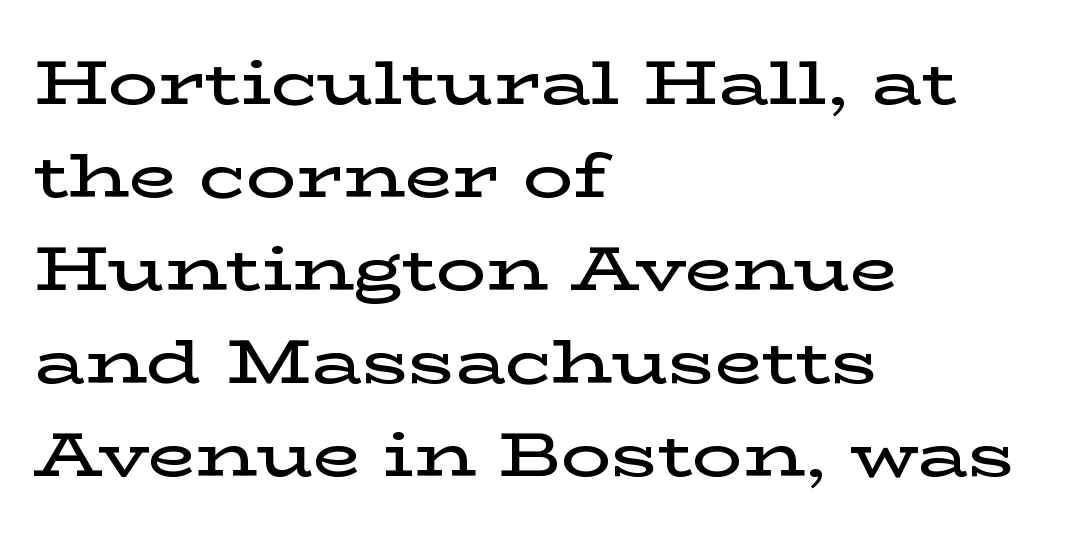
Q: Is the text bold? A: Semi-bold.
Q: Is the text italic (slanted)? A: No, it is upright.
Q: Is the typeface a serif or a sans-serif typeface? A: Serif.
Q: Is the text underlined? A: No.
Q: How is the paragraph aligned? A: Left-aligned.
Q: Is the spacing between letters normal or unusually wide? A: Normal.
Q: Is the spacing between lines tight, normal or loose? A: Normal.
Q: Width (condensed, normal, or wide)? A: Wide.
Q: Stroke contrast? A: Low.
Q: x-height? A: Medium.
Q: Monospaced? A: No.
